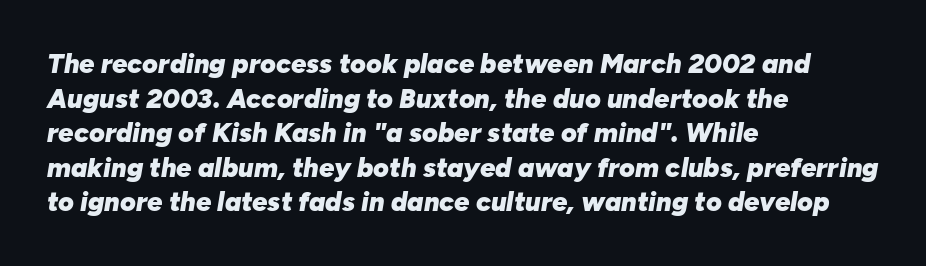
Q: Is the text bold? A: Yes.
Q: Is the text italic (slanted)? A: Yes, it leans right by about 10 degrees.
Q: Is the text underlined? A: No.
Q: How is the paragraph aligned? A: Left-aligned.
Q: Is the spacing between letters normal or unusually wide? A: Normal.
Q: Is the spacing between lines tight, normal or loose? A: Normal.
